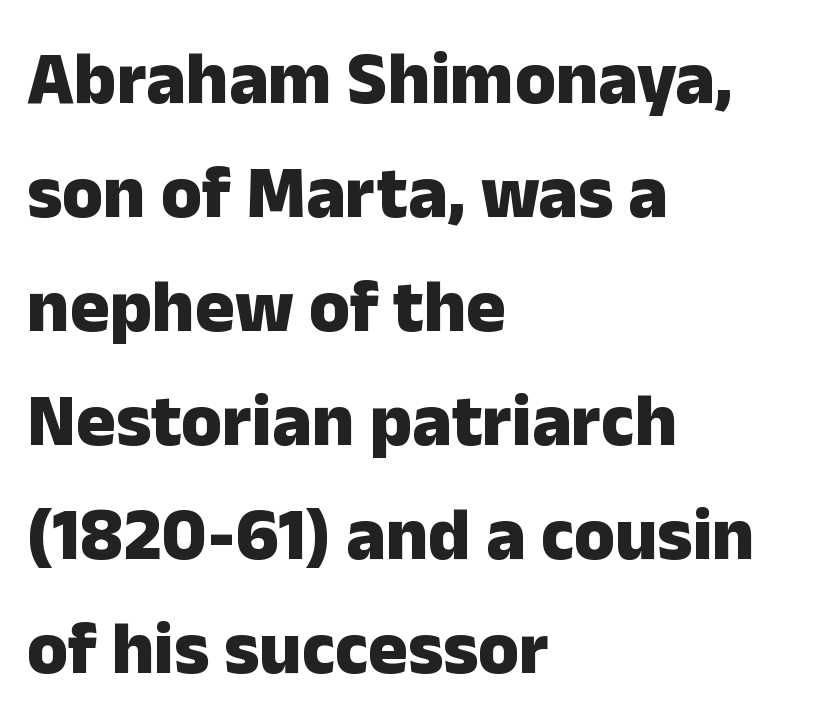
{"serif": "no", "italic": "no", "bold": "yes", "weight": "heavy", "width": "normal", "stroke_contrast": "low", "x_height": "medium", "monospaced": "no", "underline": "no", "align": "left", "line_spacing": "normal", "line_spacing_ratio": 1.54, "letter_spacing": "normal", "letter_spacing_em": 0.0, "glyph_px": 74}
